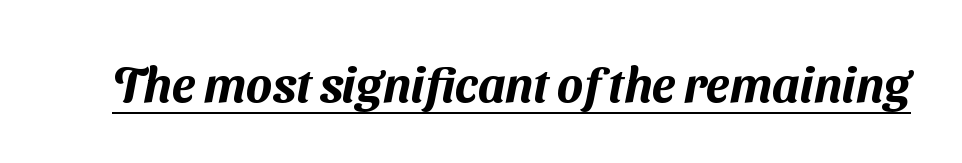
{"serif": "no", "width": "normal", "stroke_contrast": "medium", "x_height": "medium", "monospaced": "no", "underline": "yes", "letter_spacing": "normal", "letter_spacing_em": 0.0, "glyph_px": 49}
